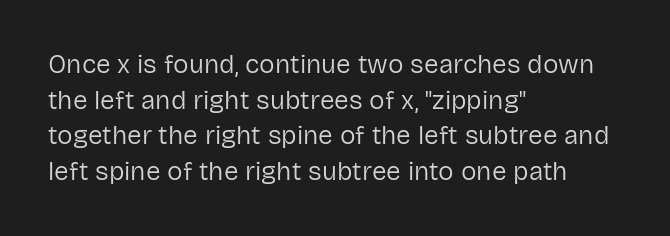
{"italic": "no", "bold": "no", "underline": "no", "align": "left", "line_spacing": "normal", "line_spacing_ratio": 1.37, "letter_spacing": "normal", "letter_spacing_em": 0.0, "glyph_px": 26}
